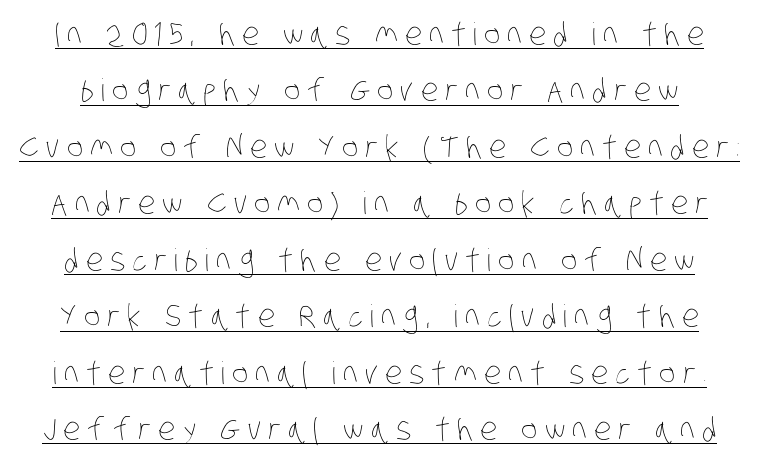
{"bold": "no", "weight": "thin", "width": "condensed", "stroke_contrast": "low", "x_height": "large", "monospaced": "no", "underline": "yes", "line_spacing_ratio": 1.82, "letter_spacing": "wide", "letter_spacing_em": 0.23, "glyph_px": 31}
